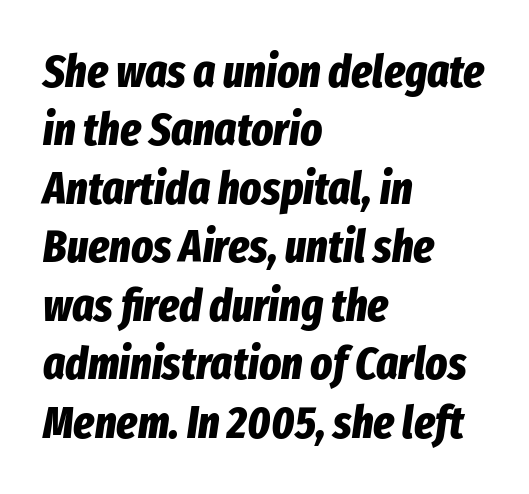
Q: Is the text bold? A: Yes.
Q: Is the text italic (slanted)? A: Yes, it leans right by about 8 degrees.
Q: Is the text underlined? A: No.
Q: How is the paragraph aligned? A: Left-aligned.
Q: Is the spacing between letters normal or unusually wide? A: Normal.
Q: Is the spacing between lines tight, normal or loose? A: Normal.
Q: Width (condensed, normal, or wide)? A: Condensed.
Q: Stroke contrast? A: Low.
Q: x-height? A: Medium.
Q: Monospaced? A: No.
